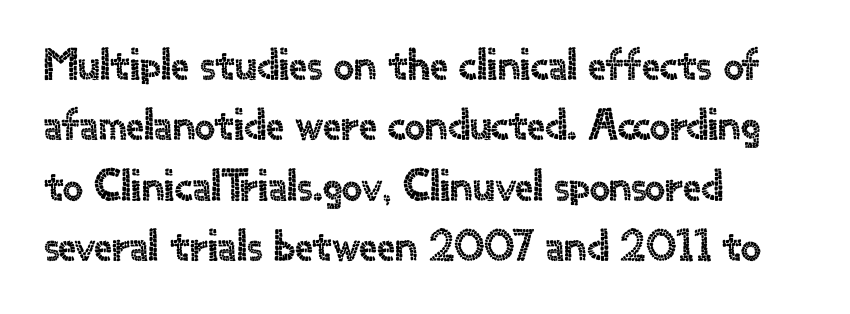
Q: Is the text italic (slanted)? A: No, it is upright.
Q: Is the typeface a serif or a sans-serif typeface? A: Sans-serif.
Q: Is the text underlined? A: No.
Q: How is the paragraph aligned? A: Left-aligned.
Q: Is the spacing between letters normal or unusually wide? A: Normal.
Q: Is the spacing between lines tight, normal or loose? A: Normal.
Q: Width (condensed, normal, or wide)? A: Normal.
Q: x-height? A: Small.
Q: Monospaced? A: No.
